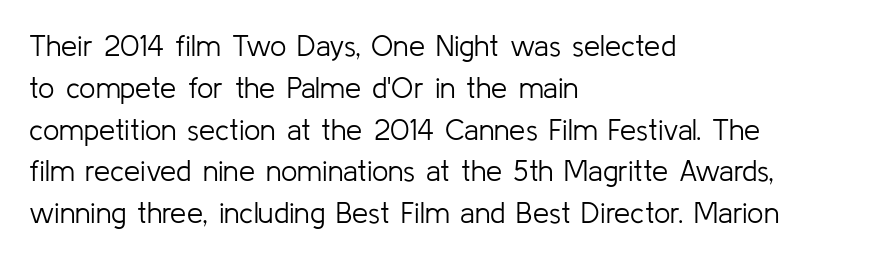
Q: Is the text bold? A: No.
Q: Is the text italic (slanted)? A: No, it is upright.
Q: Is the typeface a serif or a sans-serif typeface? A: Sans-serif.
Q: Is the text underlined? A: No.
Q: How is the paragraph aligned? A: Left-aligned.
Q: Is the spacing between letters normal or unusually wide? A: Normal.
Q: Is the spacing between lines tight, normal or loose? A: Normal.
Q: Width (condensed, normal, or wide)? A: Normal.
Q: Stroke contrast? A: Low.
Q: x-height? A: Medium.
Q: Monospaced? A: No.
